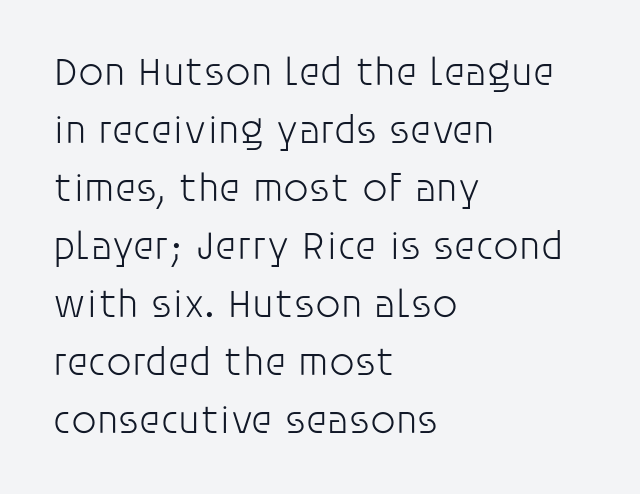
The image shows 40 px light sans-serif type, upright; set left-aligned, normal line spacing (1.45x), normal letter spacing, not underlined; low stroke contrast and a large x-height.
